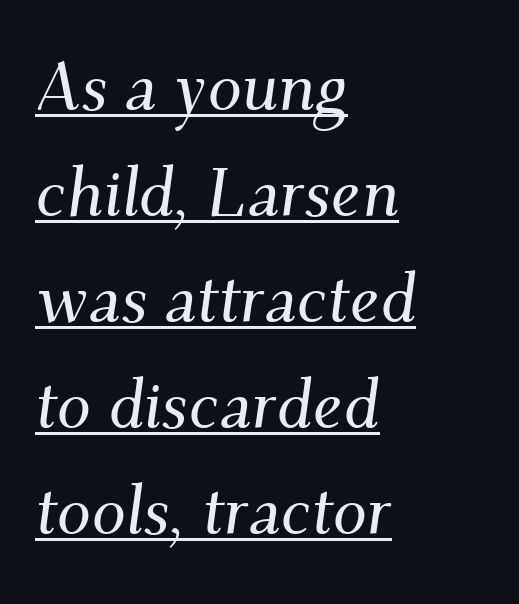
Q: Is the text italic (slanted)? A: Yes, it leans right by about 9 degrees.
Q: Is the typeface a serif or a sans-serif typeface? A: Serif.
Q: Is the text underlined? A: Yes.
Q: How is the paragraph aligned? A: Left-aligned.
Q: Is the spacing between letters normal or unusually wide? A: Normal.
Q: Is the spacing between lines tight, normal or loose? A: Normal.
Q: Width (condensed, normal, or wide)? A: Normal.
Q: Stroke contrast? A: Medium.
Q: x-height? A: Small.
Q: Monospaced? A: No.
